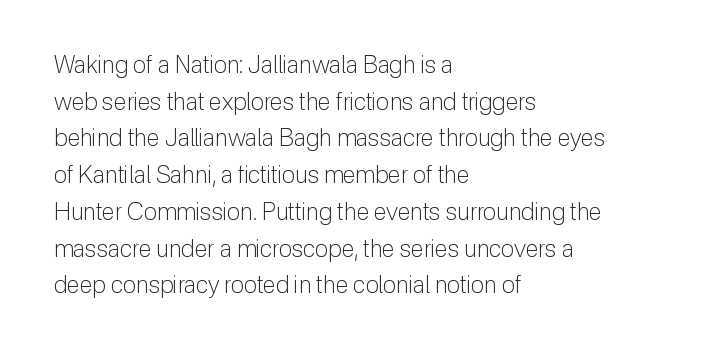
{"italic": "no", "bold": "no", "underline": "no", "align": "left", "line_spacing": "normal", "line_spacing_ratio": 1.53, "letter_spacing": "normal", "letter_spacing_em": 0.0, "glyph_px": 24}
